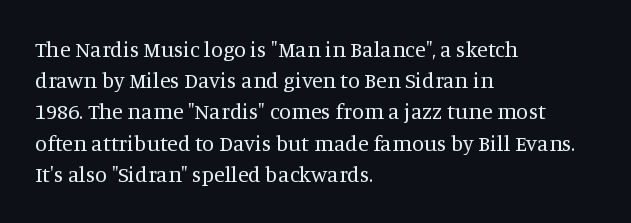
The image shows 22 px text type, upright; set left-aligned, normal line spacing (1.42x), normal letter spacing, not underlined.
